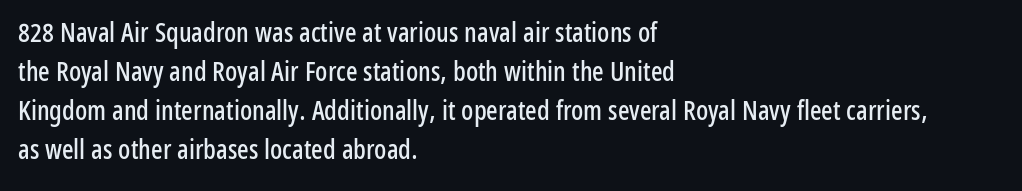
Q: Is the text italic (slanted)? A: No, it is upright.
Q: Is the text underlined? A: No.
Q: How is the paragraph aligned? A: Left-aligned.
Q: Is the spacing between letters normal or unusually wide? A: Normal.
Q: Is the spacing between lines tight, normal or loose? A: Normal.
